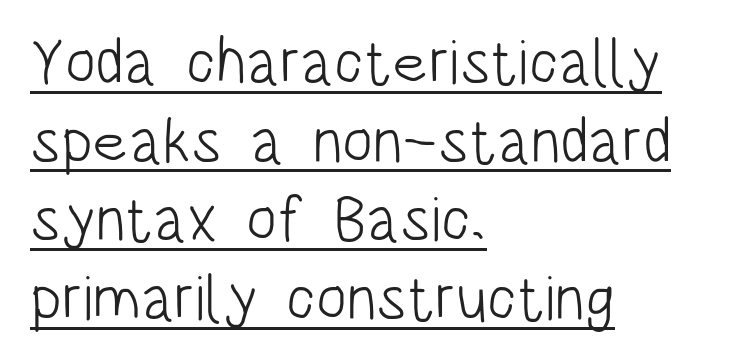
Q: Is the text bold? A: No.
Q: Is the text italic (slanted)? A: No, it is upright.
Q: Is the typeface a serif or a sans-serif typeface? A: Sans-serif.
Q: Is the text underlined? A: Yes.
Q: How is the paragraph aligned? A: Left-aligned.
Q: Is the spacing between letters normal or unusually wide? A: Normal.
Q: Width (condensed, normal, or wide)? A: Condensed.
Q: Stroke contrast? A: Low.
Q: x-height? A: Large.
Q: Monospaced? A: No.
